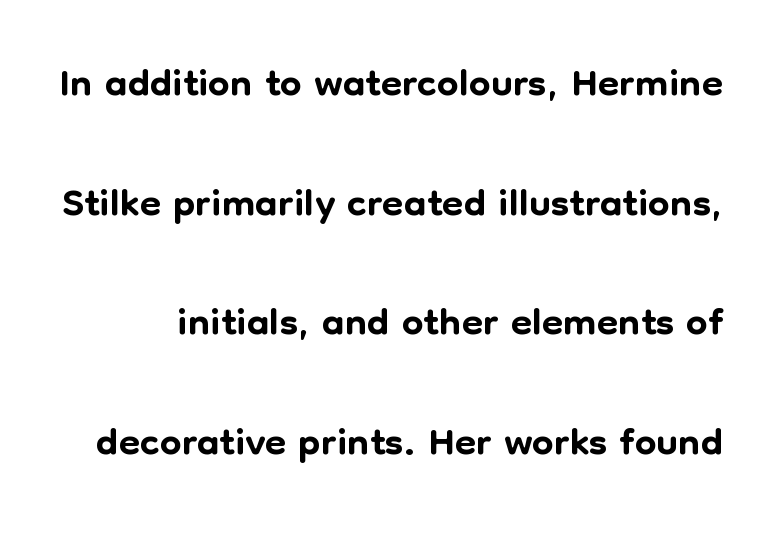
Q: Is the text italic (slanted)? A: No, it is upright.
Q: Is the typeface a serif or a sans-serif typeface? A: Sans-serif.
Q: Is the text underlined? A: No.
Q: Is the spacing between letters normal or unusually wide? A: Normal.
Q: Is the spacing between lines tight, normal or loose? A: Loose.
Q: Width (condensed, normal, or wide)? A: Normal.
Q: Stroke contrast? A: Low.
Q: x-height? A: Medium.
Q: Monospaced? A: No.
